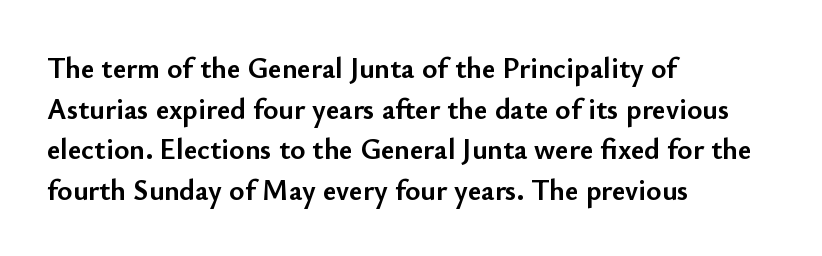
The image shows 29 px semibold sans-serif type, upright; set left-aligned, normal line spacing (1.4x), normal letter spacing, not underlined; low stroke contrast and a small x-height.
